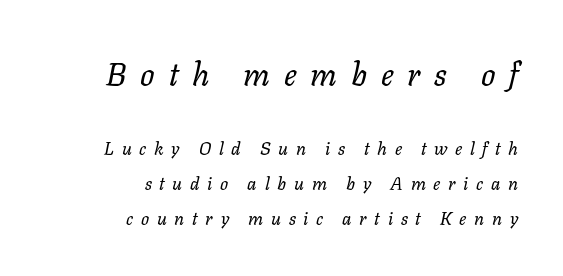
{"italic": "yes", "lean": "right", "slant_degrees": 11, "bold": "no", "weight": "regular", "width": "normal", "stroke_contrast": "low", "x_height": "medium", "monospaced": "no", "underline": "no", "align": "right", "line_spacing": "loose", "line_spacing_ratio": 1.93, "letter_spacing": "wide", "letter_spacing_em": 0.43, "larger_block": "first", "size_ratio": 1.78, "glyph_px": 32}
